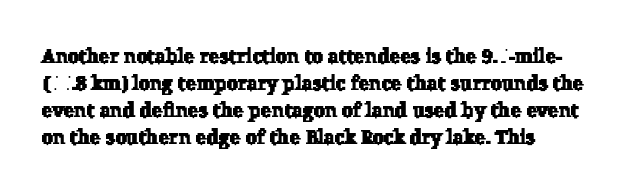
{"underline": "no", "align": "left", "line_spacing": "normal", "line_spacing_ratio": 1.35, "letter_spacing": "normal", "letter_spacing_em": 0.0, "glyph_px": 20}
